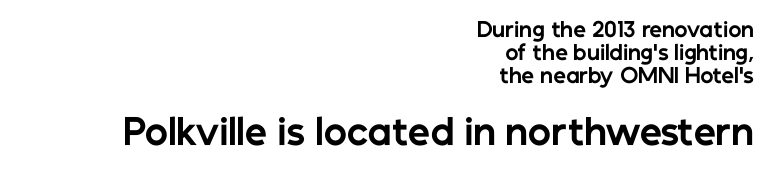
Is there any slant? The stems are plumb. The rag falls on the left side of this text block. The face used here is a sans, in the tradition of grotesques and geometrics. The line texture is even and compact thanks to regular tracking. Leading: reduced.
